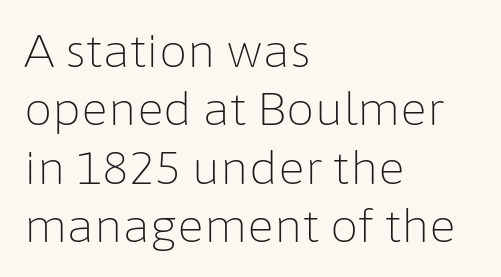
No chunkiness to these letters — they're not bold. Compared with typical body copy, the letter spacing here is the same. Descender tails drop into unmarked territory. Compared with typical paragraphs, the rows here are spaced about the same.
